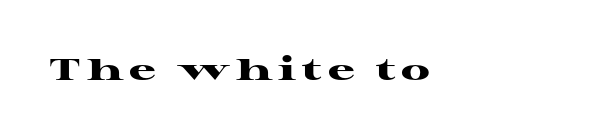
The image shows 30 px heavy, wide serif type, upright; set unusually wide letter spacing (+0.2 em), not underlined; high stroke contrast and a medium x-height.
